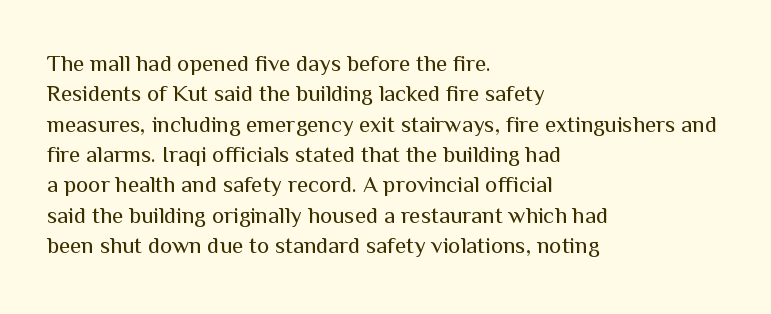
{"italic": "no", "bold": "no", "underline": "no", "align": "left", "line_spacing": "normal", "line_spacing_ratio": 1.32, "letter_spacing": "normal", "letter_spacing_em": 0.0, "glyph_px": 23}
